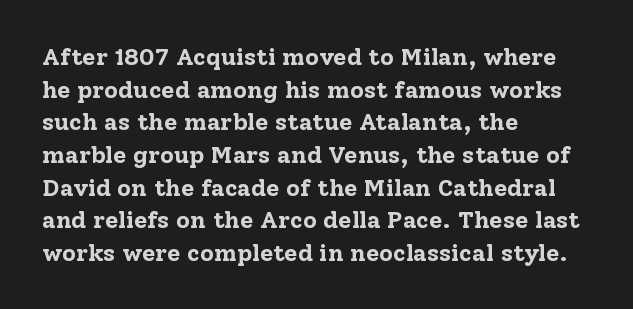
The rendering uses a moderate line-height, typical for paragraphs. The typography opts for an upright posture over an oblique one. Each word holds together tightly as a unit, with standard inter-letter gaps. Left-aligned paragraph, ragged on the right. The sample has been set heavy, in full bold. The string is rendered with underlining switched off.
